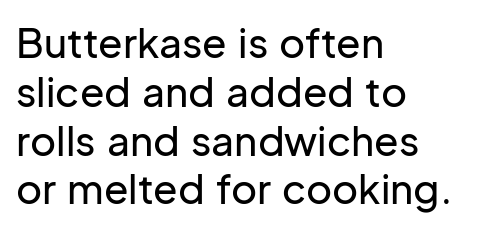
{"serif": "no", "italic": "no", "width": "normal", "stroke_contrast": "low", "x_height": "medium", "monospaced": "no", "underline": "no", "align": "left", "line_spacing_ratio": 1.22, "letter_spacing": "normal", "letter_spacing_em": 0.0, "glyph_px": 40}
